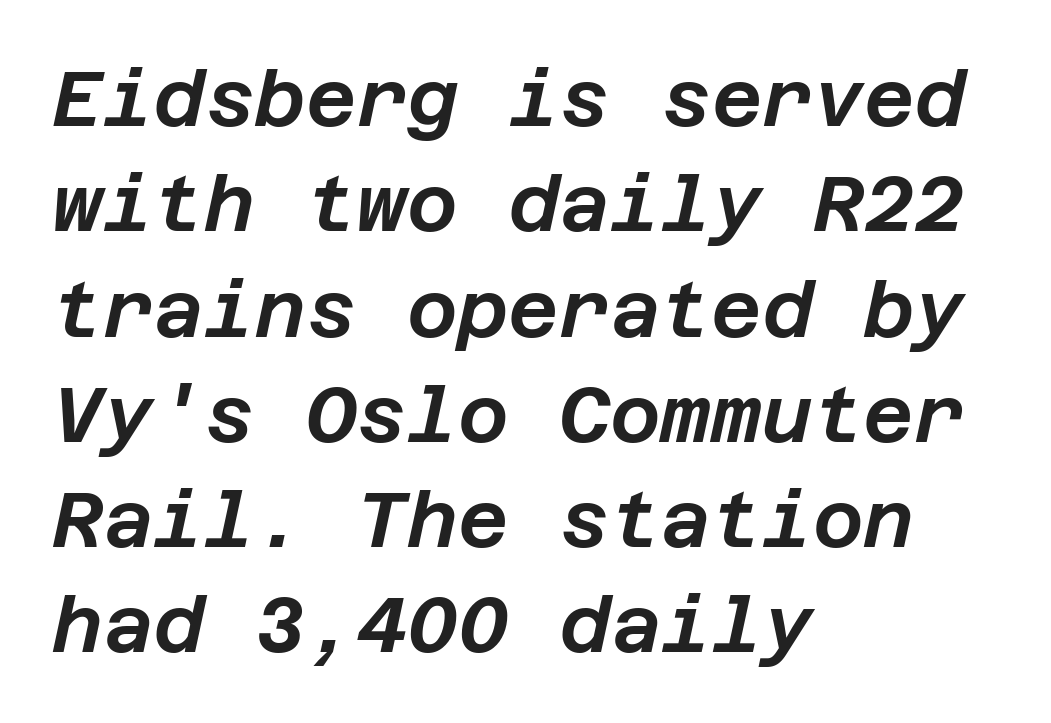
The image shows 78 px text type, italic (leaning right); set left-aligned, normal line spacing (1.35x), normal letter spacing, not underlined; low stroke contrast and a large x-height.
